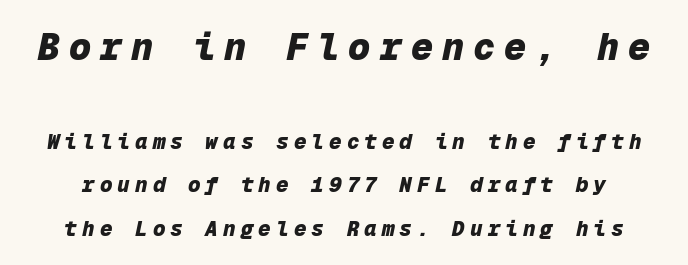
The image shows 37 px heavy type, italic (leaning right), monospaced; set loose line spacing (2.05x), unusually wide letter spacing (+0.24 em), not underlined; the first (top) block is 1.76x larger; low stroke contrast and a medium x-height.
